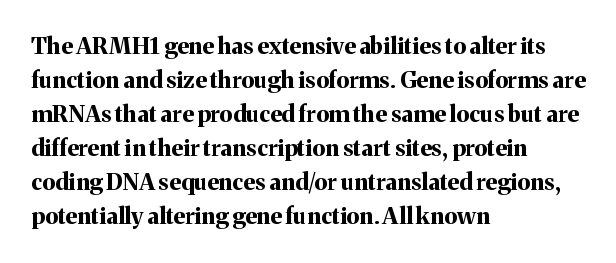
The strip under each line holds only bare page. How are the letters spaced? Ordinarily, with no added tracking. Line spacing here is normal. This rendering uses left alignment, leaving the right contour irregular. When letters stand straight like this, we call the style roman or upright. The rendering uses a bold face; every stroke is thick and dark.
